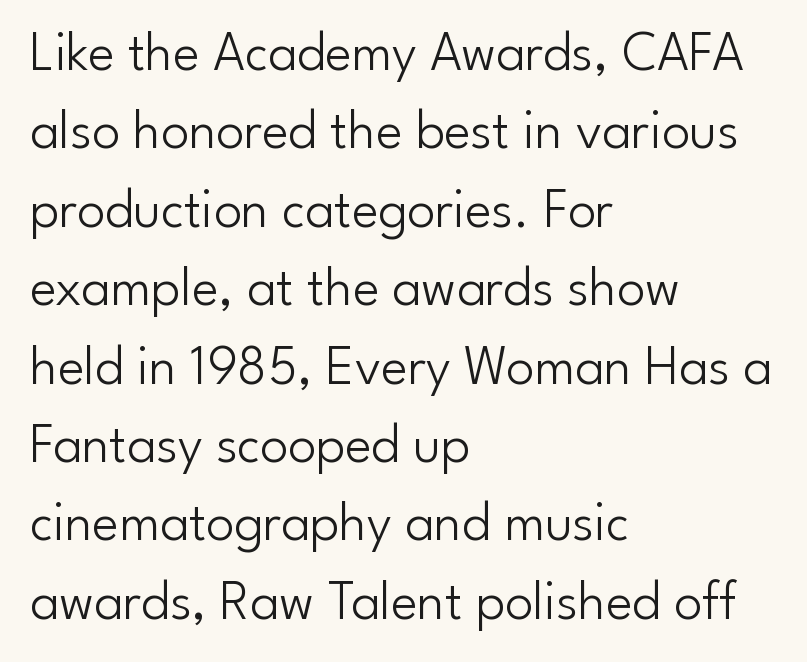
Q: Is the text bold? A: No.
Q: Is the text italic (slanted)? A: No, it is upright.
Q: Is the typeface a serif or a sans-serif typeface? A: Sans-serif.
Q: Is the text underlined? A: No.
Q: How is the paragraph aligned? A: Left-aligned.
Q: Is the spacing between letters normal or unusually wide? A: Normal.
Q: Is the spacing between lines tight, normal or loose? A: Normal.
Q: Width (condensed, normal, or wide)? A: Normal.
Q: Stroke contrast? A: Low.
Q: x-height? A: Small.
Q: Monospaced? A: No.
